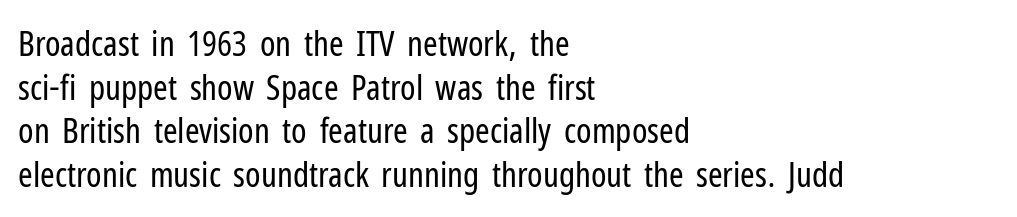
Each row of text sits above clean, open space. Notice how the stems are strictly vertical — no italics here. Is the block centered? No — it sits flush against the left margin. Think of a printed novel: that variable character pitch is what you see here.
